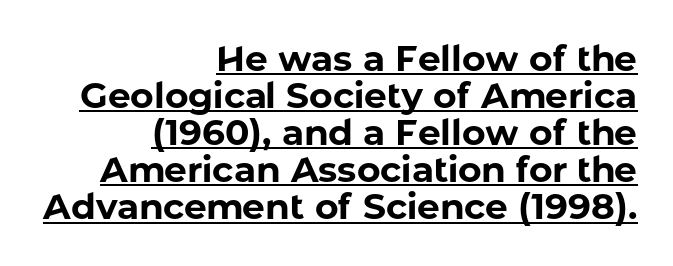
Regarding serifs, this sample does without them. Default kerning and tracking; the words read as compact shapes. Whoever set this chose condensed vertical rhythm over breathing room. Varying glyph widths throughout — classic text-font behaviour.
